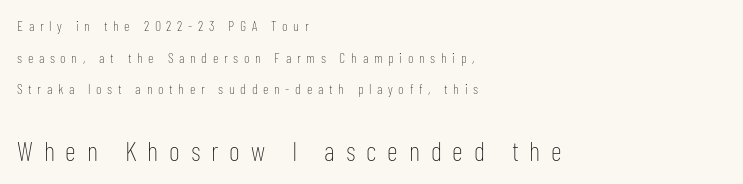
The image shows 27 px text type, upright; set left-aligned, loose line spacing (2.26x), unusually wide letter spacing (+0.4 em), not underlined; the second (bottom) block is 1.93x larger.
